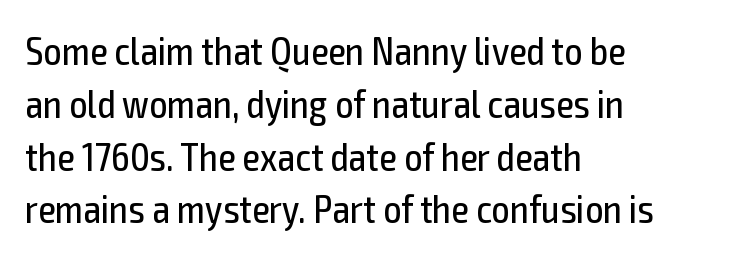
This rendering employs a face without finishing strokes, i.e., a sans-serif. Compared with typical paragraphs, the rows here are spaced about the same. The specimen reads as upright at a glance. Horizontally, the lines are justified to the leading edge only. Is this a heavy cut? Hardly; it is regular or lighter. You could call the tracking neutral — neither tight nor loose.
